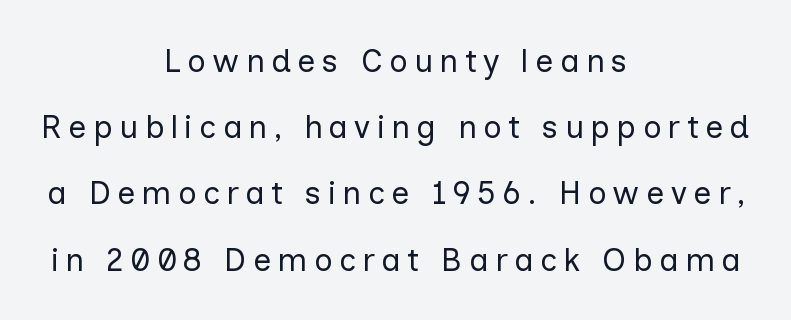
{"serif": "no", "italic": "no", "bold": "no", "weight": "regular", "width": "normal", "stroke_contrast": "low", "x_height": "medium", "monospaced": "no", "underline": "no", "align": "center", "line_spacing": "loose", "line_spacing_ratio": 2.07, "letter_spacing": "wide", "letter_spacing_em": 0.2, "glyph_px": 32}
